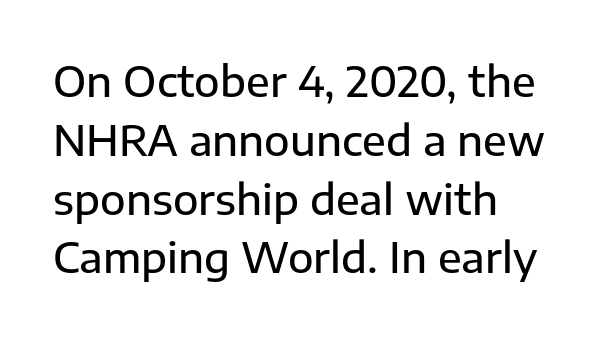
The image shows 42 px sans-serif type, upright; set left-aligned, normal line spacing (1.4x), normal letter spacing, not underlined; low stroke contrast and a medium x-height.
